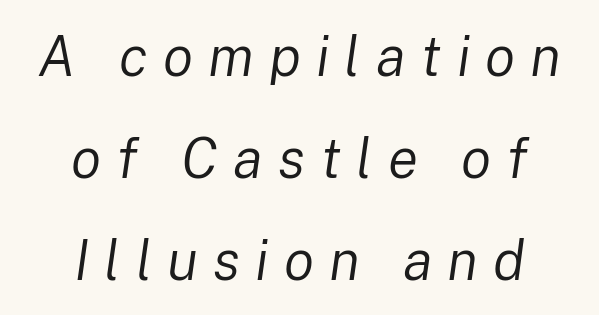
The image shows 56 px regular-weight type, italic (leaning right); set centered, line spacing 1.82x, unusually wide letter spacing (+0.27 em), not underlined; low stroke contrast and a medium x-height.
